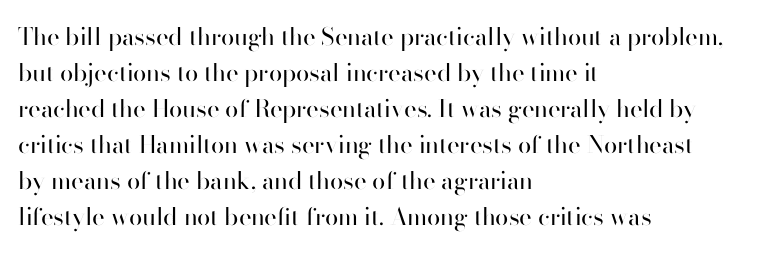
Q: Is the text bold? A: No.
Q: Is the text italic (slanted)? A: No, it is upright.
Q: Is the text underlined? A: No.
Q: How is the paragraph aligned? A: Left-aligned.
Q: Is the spacing between letters normal or unusually wide? A: Normal.
Q: Is the spacing between lines tight, normal or loose? A: Normal.
